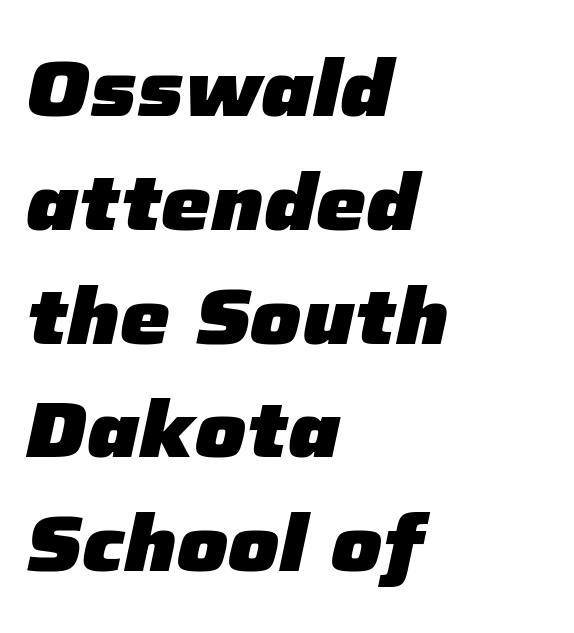
{"italic": "yes", "lean": "right", "slant_degrees": 12, "bold": "yes", "weight": "heavy", "width": "normal", "stroke_contrast": "low", "x_height": "medium", "monospaced": "no", "underline": "no", "align": "left", "line_spacing": "normal", "line_spacing_ratio": 1.44, "letter_spacing": "normal", "letter_spacing_em": 0.0, "glyph_px": 79}
